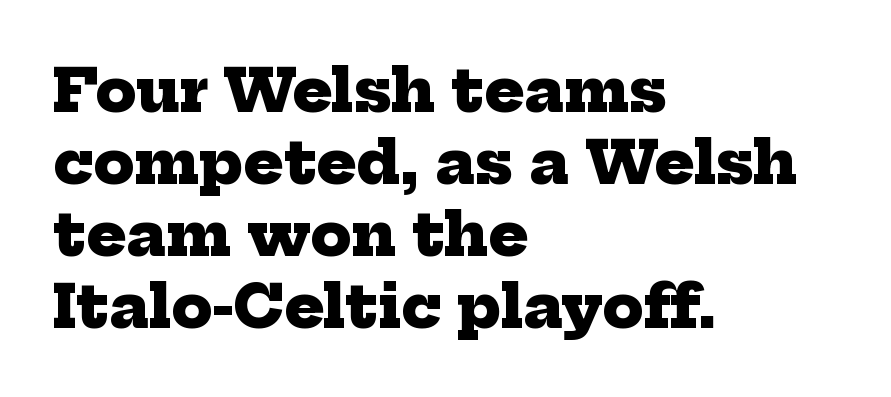
Q: Is the text bold? A: Yes.
Q: Is the typeface a serif or a sans-serif typeface? A: Serif.
Q: Is the text underlined? A: No.
Q: How is the paragraph aligned? A: Left-aligned.
Q: Is the spacing between letters normal or unusually wide? A: Normal.
Q: Width (condensed, normal, or wide)? A: Normal.
Q: Stroke contrast? A: Low.
Q: x-height? A: Medium.
Q: Monospaced? A: No.
